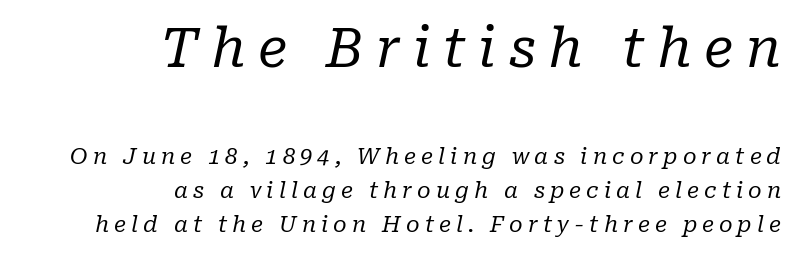
{"serif": "yes", "italic": "yes", "lean": "right", "slant_degrees": 10, "bold": "no", "weight": "regular", "width": "normal", "stroke_contrast": "low", "x_height": "medium", "monospaced": "no", "underline": "no", "align": "right", "line_spacing": "normal", "line_spacing_ratio": 1.55, "letter_spacing": "wide", "letter_spacing_em": 0.23, "larger_block": "first", "size_ratio": 2.45, "glyph_px": 54}
